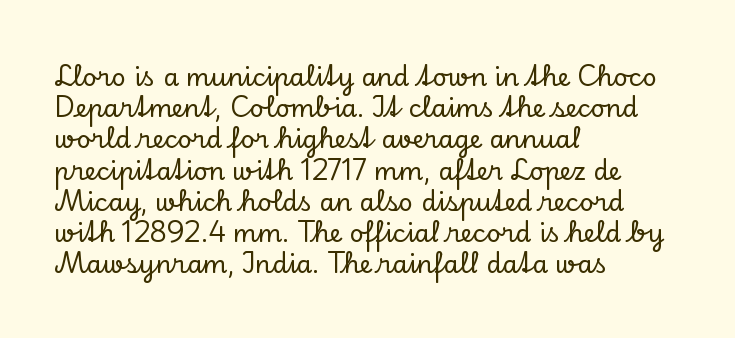
If you drew a line through each stem, it would be perfectly vertical. Leading: standard. The setting favours the left margin, as ordinary paragraphs usually do. Nobody touched the tracking dial on this one. Lines of text with bare space underneath.
